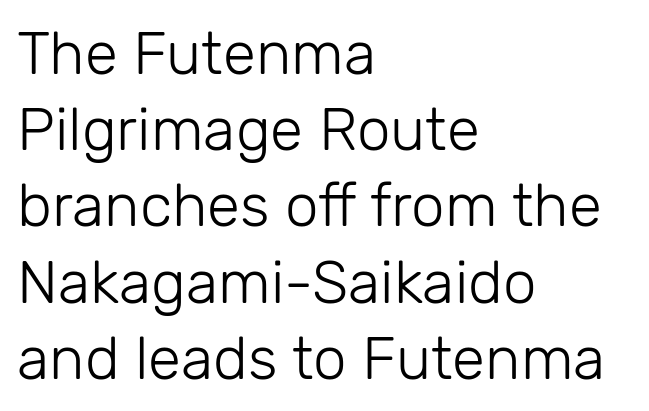
Q: Is the text bold? A: No.
Q: Is the text italic (slanted)? A: No, it is upright.
Q: Is the typeface a serif or a sans-serif typeface? A: Sans-serif.
Q: Is the text underlined? A: No.
Q: How is the paragraph aligned? A: Left-aligned.
Q: Is the spacing between letters normal or unusually wide? A: Normal.
Q: Is the spacing between lines tight, normal or loose? A: Normal.
Q: Width (condensed, normal, or wide)? A: Normal.
Q: Stroke contrast? A: Low.
Q: x-height? A: Medium.
Q: Monospaced? A: No.
